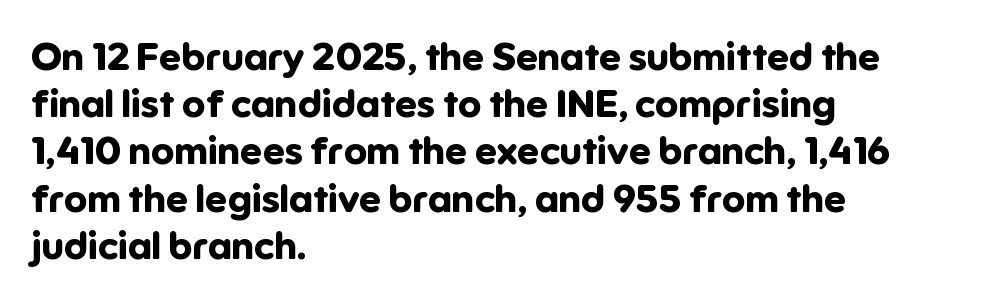
Q: Is the text bold? A: Yes.
Q: Is the text italic (slanted)? A: No, it is upright.
Q: Is the typeface a serif or a sans-serif typeface? A: Sans-serif.
Q: Is the text underlined? A: No.
Q: How is the paragraph aligned? A: Left-aligned.
Q: Is the spacing between letters normal or unusually wide? A: Normal.
Q: Width (condensed, normal, or wide)? A: Normal.
Q: Stroke contrast? A: Low.
Q: x-height? A: Medium.
Q: Monospaced? A: No.
